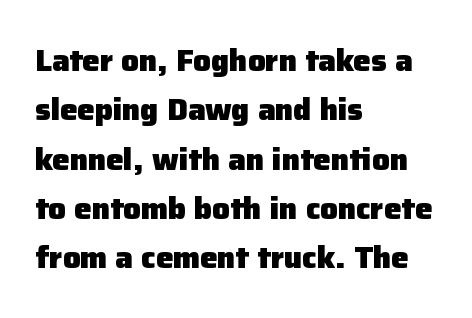
Q: Is the text bold? A: Yes.
Q: Is the text italic (slanted)? A: No, it is upright.
Q: Is the typeface a serif or a sans-serif typeface? A: Sans-serif.
Q: Is the text underlined? A: No.
Q: How is the paragraph aligned? A: Left-aligned.
Q: Is the spacing between letters normal or unusually wide? A: Normal.
Q: Is the spacing between lines tight, normal or loose? A: Normal.
Q: Width (condensed, normal, or wide)? A: Normal.
Q: Stroke contrast? A: Low.
Q: x-height? A: Medium.
Q: Monospaced? A: No.
